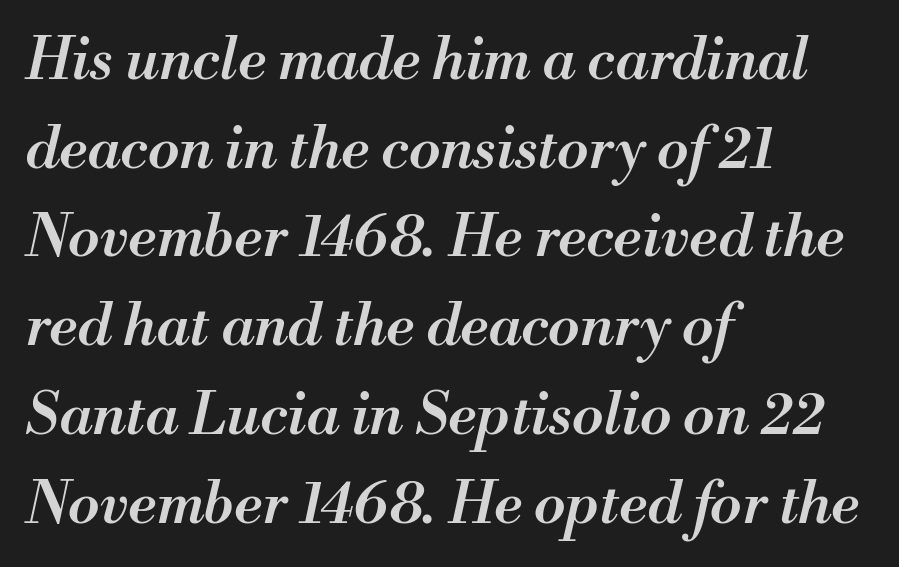
The image shows 58 px semibold type, italic (leaning right); set left-aligned, normal line spacing (1.53x), normal letter spacing, not underlined; medium stroke contrast and a small x-height.
